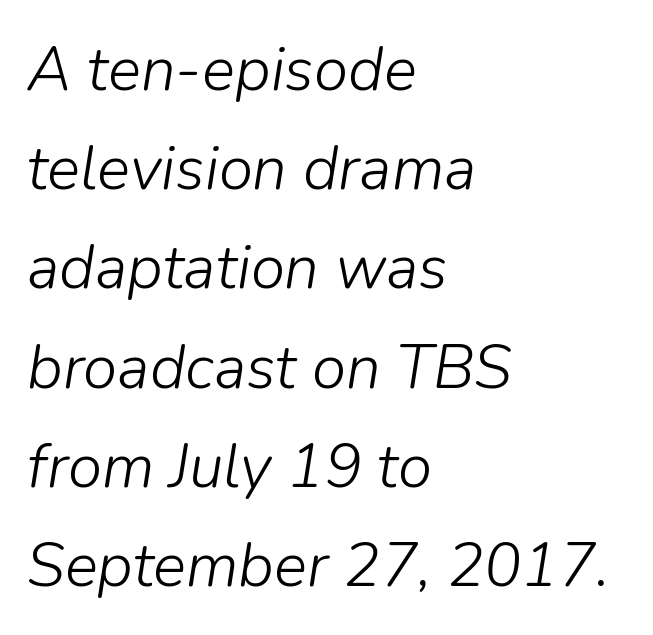
{"italic": "yes", "lean": "right", "slant_degrees": 9, "bold": "no", "weight": "light", "width": "normal", "stroke_contrast": "low", "x_height": "medium", "monospaced": "no", "underline": "no", "align": "left", "line_spacing": "normal", "line_spacing_ratio": 1.6, "letter_spacing": "normal", "letter_spacing_em": 0.0, "glyph_px": 62}
